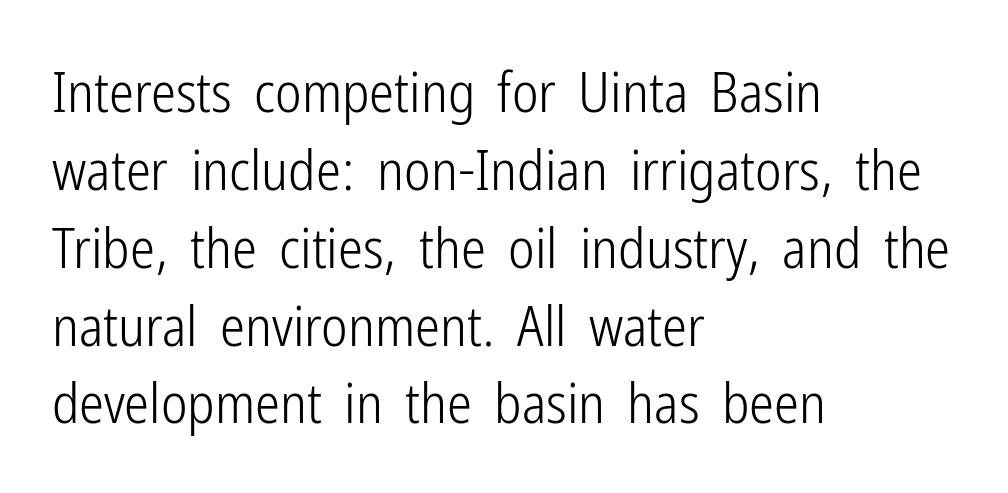
Q: Is the text bold? A: No.
Q: Is the text italic (slanted)? A: No, it is upright.
Q: Is the typeface a serif or a sans-serif typeface? A: Sans-serif.
Q: Is the text underlined? A: No.
Q: How is the paragraph aligned? A: Left-aligned.
Q: Is the spacing between letters normal or unusually wide? A: Normal.
Q: Is the spacing between lines tight, normal or loose? A: Normal.
Q: Width (condensed, normal, or wide)? A: Condensed.
Q: Stroke contrast? A: Low.
Q: x-height? A: Medium.
Q: Monospaced? A: No.
